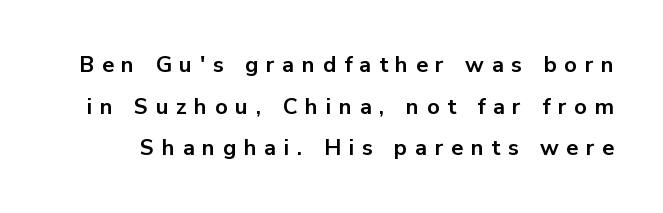
The image shows 22 px bold type, upright; set line spacing 1.89x, unusually wide letter spacing (+0.35 em), not underlined.
